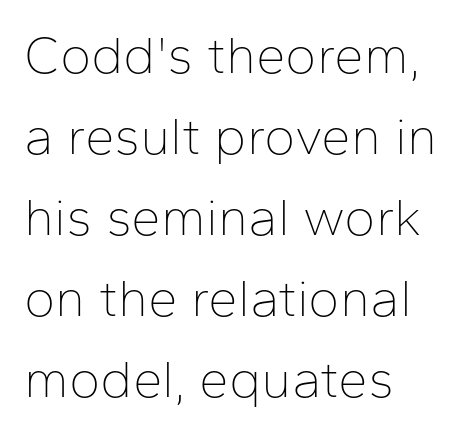
Rows of type keep a routine distance in the vertical direction. A light-to-regular cut is what we see here. Is there any slant? The stems are plumb. The rendering uses natural spacing where letterforms have individual widths. What kind of face is this? One without serifs — a sans. The words here are not underlined.
